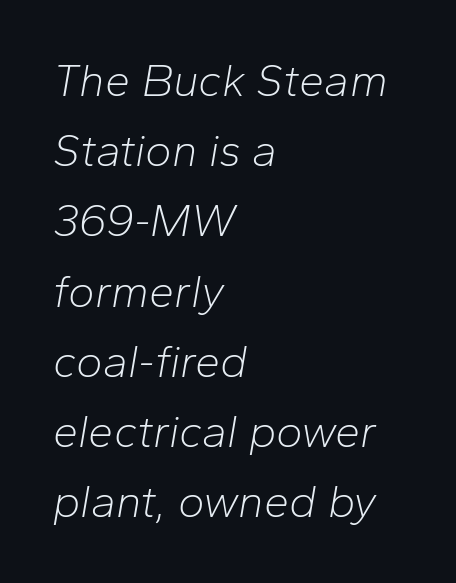
Q: Is the text bold? A: No.
Q: Is the text italic (slanted)? A: Yes, it leans right by about 10 degrees.
Q: Is the text underlined? A: No.
Q: How is the paragraph aligned? A: Left-aligned.
Q: Is the spacing between letters normal or unusually wide? A: Normal.
Q: Is the spacing between lines tight, normal or loose? A: Normal.
Q: Width (condensed, normal, or wide)? A: Normal.
Q: Stroke contrast? A: Low.
Q: x-height? A: Medium.
Q: Monospaced? A: No.
